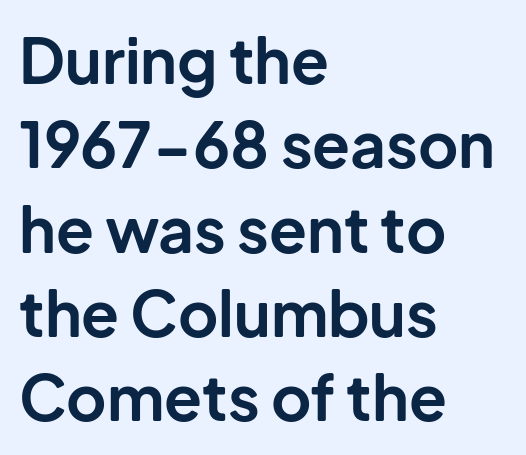
The image shows 62 px bold sans-serif type, upright; set left-aligned, normal line spacing (1.36x), normal letter spacing, not underlined; low stroke contrast and a medium x-height.
